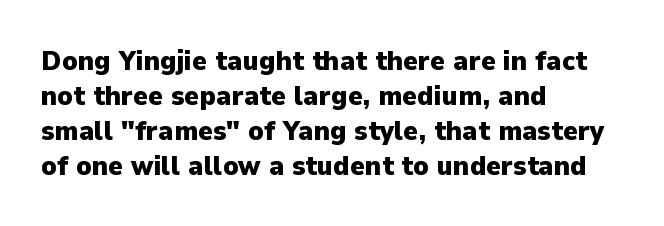
The strip under each line holds only bare page. These lines are rendered in a variable-pitch font. The gaps between neighbouring characters are ordinary and unremarkable. Notice how thick the strokes are: this is what a full bold looks like.
